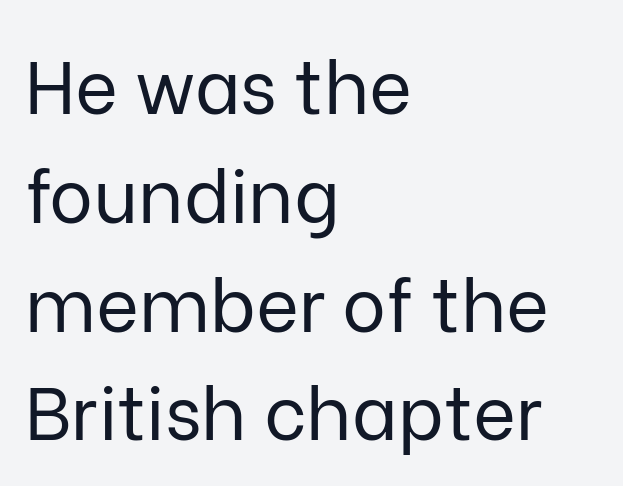
Q: Is the text bold? A: No.
Q: Is the text italic (slanted)? A: No, it is upright.
Q: Is the typeface a serif or a sans-serif typeface? A: Sans-serif.
Q: Is the text underlined? A: No.
Q: How is the paragraph aligned? A: Left-aligned.
Q: Is the spacing between letters normal or unusually wide? A: Normal.
Q: Is the spacing between lines tight, normal or loose? A: Normal.
Q: Width (condensed, normal, or wide)? A: Normal.
Q: Stroke contrast? A: Low.
Q: x-height? A: Medium.
Q: Monospaced? A: No.
